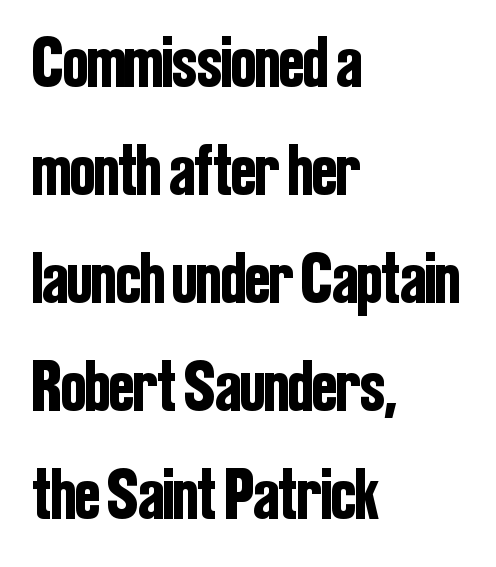
Q: Is the text italic (slanted)? A: No, it is upright.
Q: Is the typeface a serif or a sans-serif typeface? A: Sans-serif.
Q: Is the text underlined? A: No.
Q: How is the paragraph aligned? A: Left-aligned.
Q: Is the spacing between letters normal or unusually wide? A: Normal.
Q: Is the spacing between lines tight, normal or loose? A: Normal.
Q: Width (condensed, normal, or wide)? A: Condensed.
Q: Stroke contrast? A: Low.
Q: x-height? A: Medium.
Q: Monospaced? A: No.
